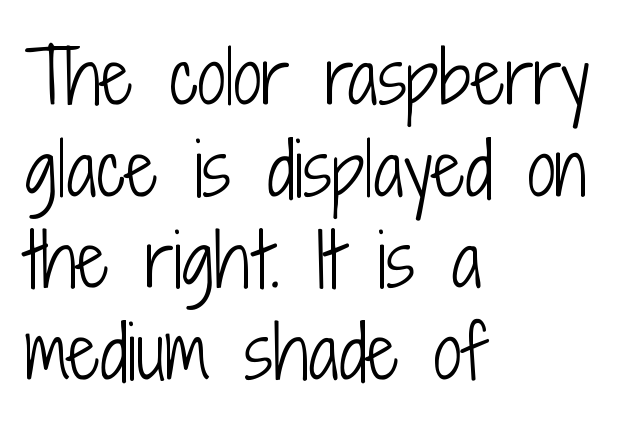
The image shows 71 px light, condensed sans-serif type, upright; set left-aligned, normal line spacing (1.29x), normal letter spacing, not underlined; low stroke contrast and a medium x-height.
